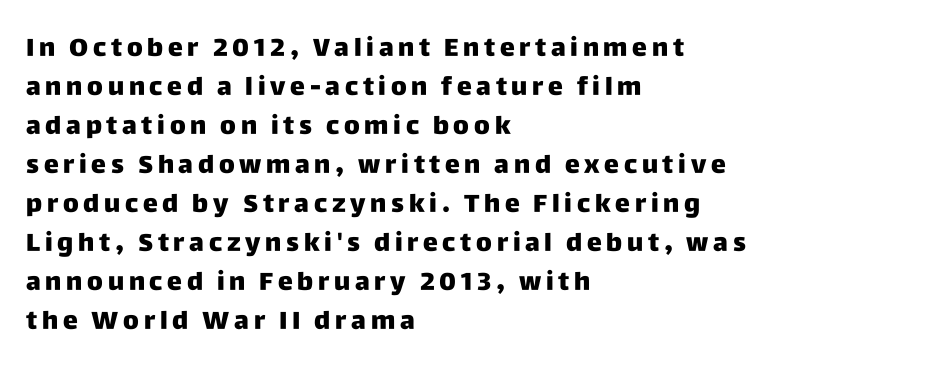
{"italic": "no", "bold": "yes", "underline": "no", "align": "left", "line_spacing": "normal", "line_spacing_ratio": 1.56, "glyph_px": 25}
